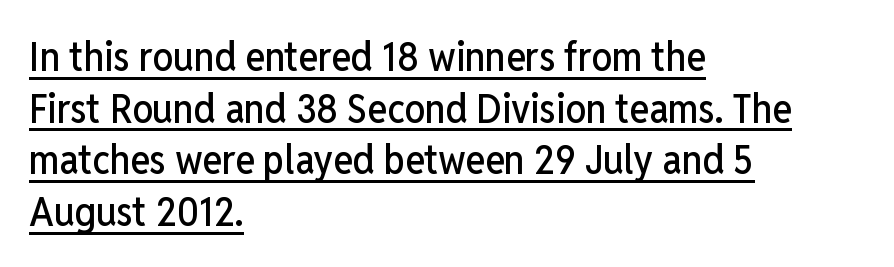
Q: Is the text italic (slanted)? A: No, it is upright.
Q: Is the typeface a serif or a sans-serif typeface? A: Sans-serif.
Q: Is the text underlined? A: Yes.
Q: How is the paragraph aligned? A: Left-aligned.
Q: Is the spacing between letters normal or unusually wide? A: Normal.
Q: Is the spacing between lines tight, normal or loose? A: Normal.
Q: Width (condensed, normal, or wide)? A: Condensed.
Q: Stroke contrast? A: Low.
Q: x-height? A: Medium.
Q: Monospaced? A: No.
